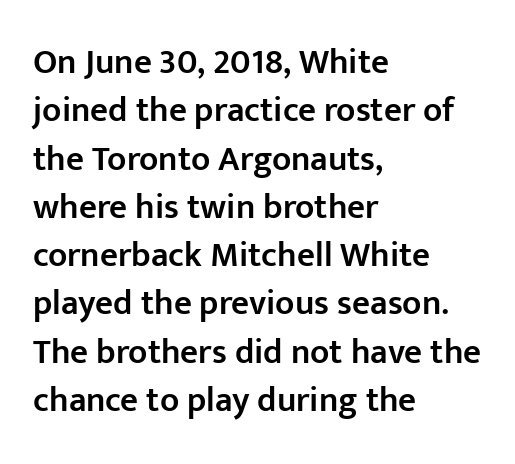
The image shows 35 px semibold sans-serif type, upright; set left-aligned, normal line spacing (1.38x), normal letter spacing, not underlined; low stroke contrast and a medium x-height.
